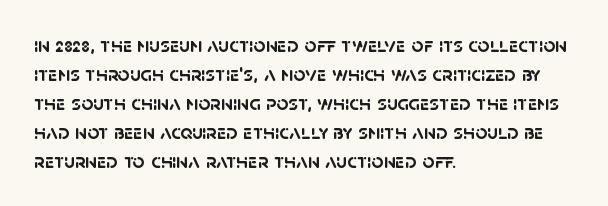
The image shows 21 px bold type; set left-aligned, normal line spacing (1.38x), normal letter spacing, not underlined.
